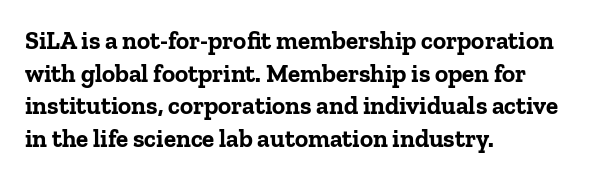
You could call the tracking neutral — neither tight nor loose. Ordinary non-slanted type is in use. Heavy, bold letterforms. Does the copy run flush right? No — it runs flush left. Regular leading.
